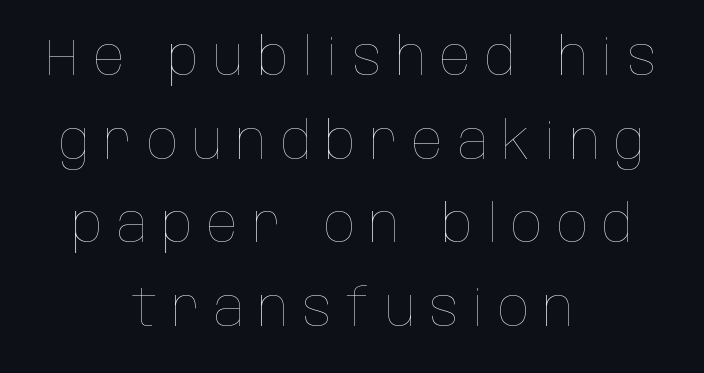
The image shows 51 px thin, condensed type, upright; set centered, normal line spacing (1.64x), unusually wide letter spacing (+0.28 em), not underlined; low stroke contrast and a large x-height.
